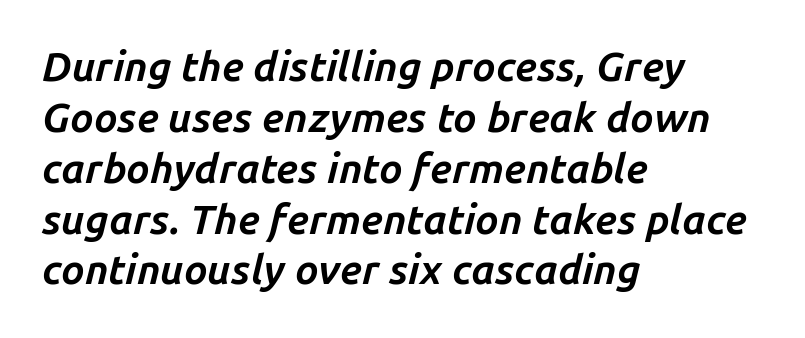
{"italic": "yes", "lean": "right", "slant_degrees": 14, "bold": "yes", "weight": "bold", "width": "normal", "stroke_contrast": "low", "x_height": "medium", "monospaced": "no", "underline": "no", "align": "left", "line_spacing_ratio": 1.24, "letter_spacing": "normal", "letter_spacing_em": 0.0, "glyph_px": 41}
